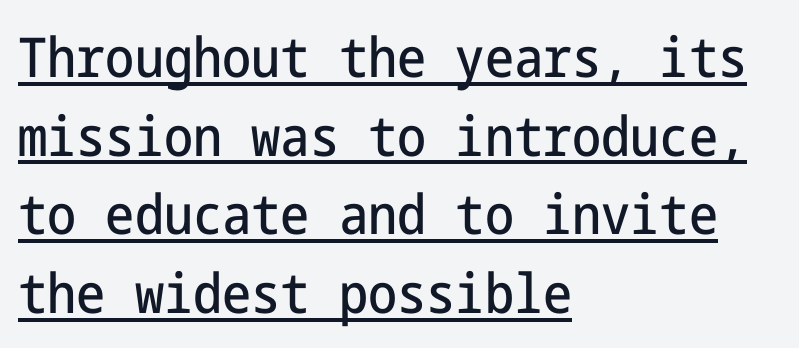
{"serif": "no", "italic": "no", "width": "condensed", "stroke_contrast": "low", "x_height": "medium", "underline": "yes", "align": "left", "line_spacing": "normal", "line_spacing_ratio": 1.43, "letter_spacing": "normal", "letter_spacing_em": 0.0, "glyph_px": 55}
